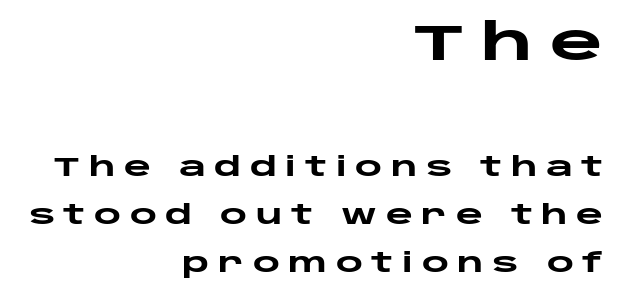
The image shows 51 px heavy, wide sans-serif type, upright; set right-aligned, line spacing 1.86x, unusually wide letter spacing (+0.33 em), not underlined; the first (top) block is 1.96x larger; low stroke contrast and a large x-height.
